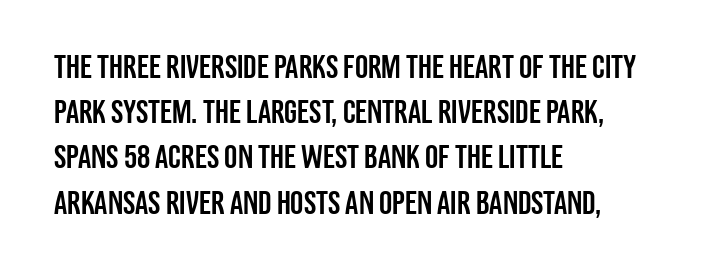
The image shows 33 px condensed sans-serif type, upright; set left-aligned, normal line spacing (1.37x), normal letter spacing, not underlined; low stroke contrast and a large x-height.
